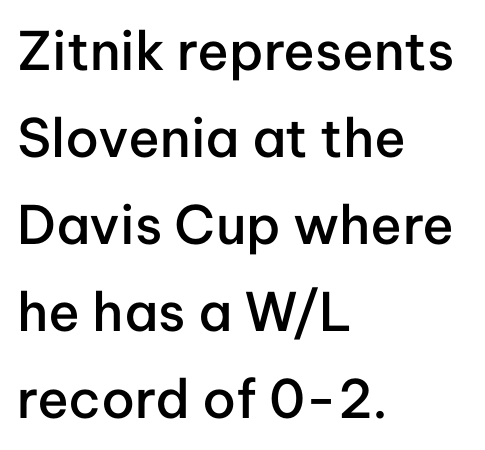
The image shows 53 px semibold sans-serif type, upright; set left-aligned, normal line spacing (1.64x), normal letter spacing, not underlined; low stroke contrast and a medium x-height.
